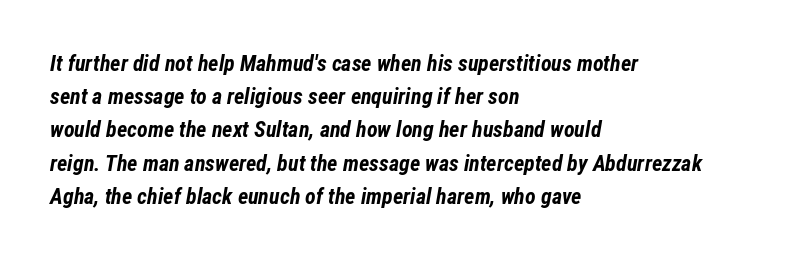
The image shows 22 px bold type, italic (leaning right); set left-aligned, normal line spacing (1.51x), normal letter spacing, not underlined.
